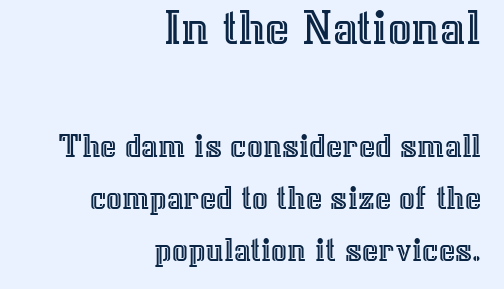
Q: Is the text italic (slanted)? A: No, it is upright.
Q: Is the text underlined? A: No.
Q: How is the paragraph aligned? A: Right-aligned.
Q: Is the spacing between letters normal or unusually wide? A: Normal.
Q: Is the spacing between lines tight, normal or loose? A: Normal.
Q: Which block of text is set in a larger size, the first (top) or the second (bottom)? A: The first (top) one.
Q: Width (condensed, normal, or wide)? A: Normal.
Q: x-height? A: Medium.
Q: Monospaced? A: No.
